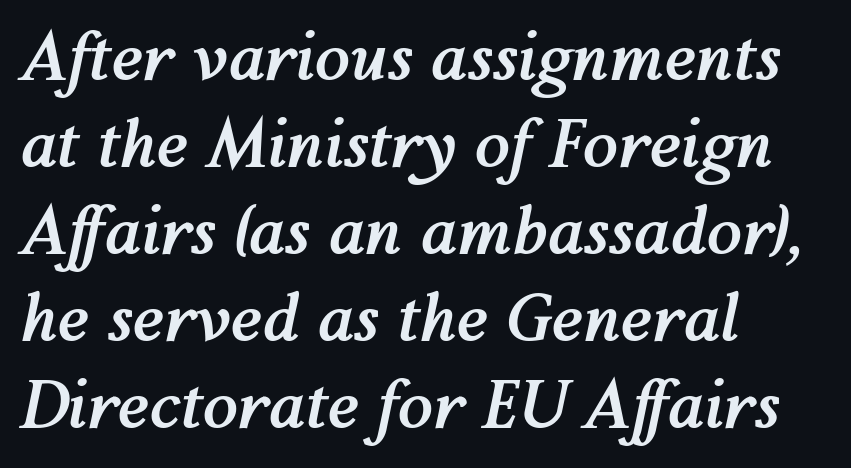
This is heavy type, rendered in bold. A bare baseline throughout the passage. Italic? Definitely — the glyphs are oblique. Line beginnings align vertically; line endings do not. Between one letter and the next there's only the usual sliver of space. These lines are rendered in a variable-pitch font.
